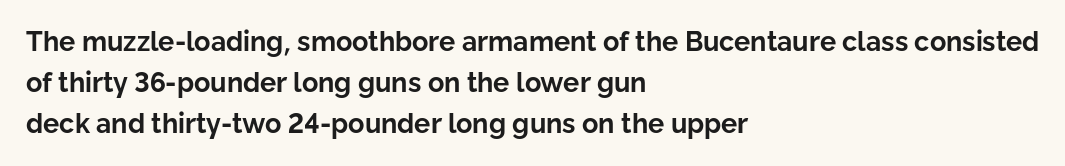
{"italic": "no", "bold": "yes", "underline": "no", "align": "left", "line_spacing": "normal", "line_spacing_ratio": 1.52, "letter_spacing": "normal", "letter_spacing_em": 0.0, "glyph_px": 27}
